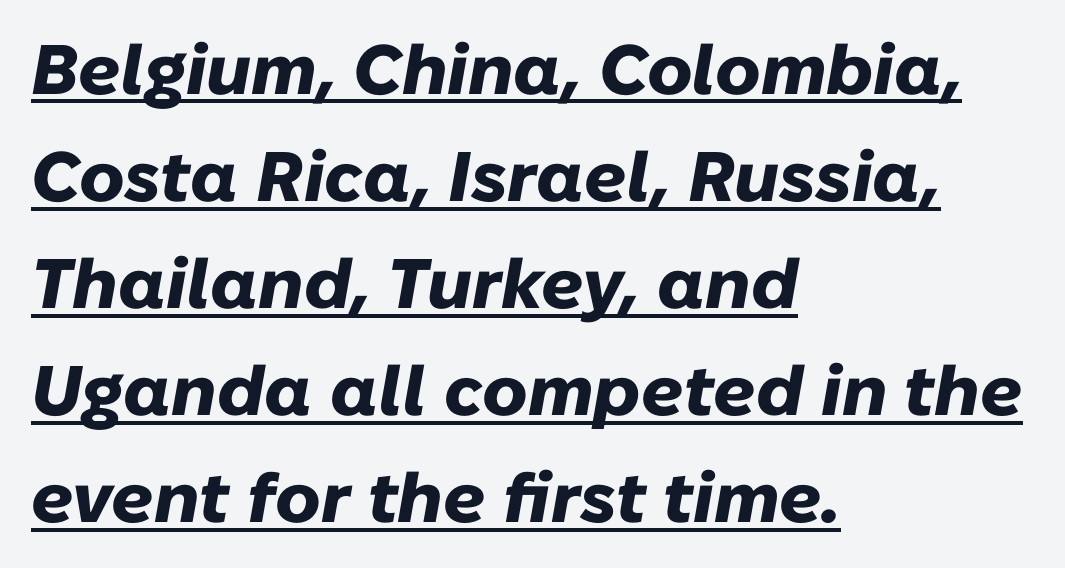
Q: Is the text bold? A: Yes.
Q: Is the text italic (slanted)? A: Yes, it leans right by about 10 degrees.
Q: Is the text underlined? A: Yes.
Q: How is the paragraph aligned? A: Left-aligned.
Q: Is the spacing between letters normal or unusually wide? A: Normal.
Q: Is the spacing between lines tight, normal or loose? A: Normal.
Q: Width (condensed, normal, or wide)? A: Normal.
Q: Stroke contrast? A: Low.
Q: x-height? A: Medium.
Q: Monospaced? A: No.
